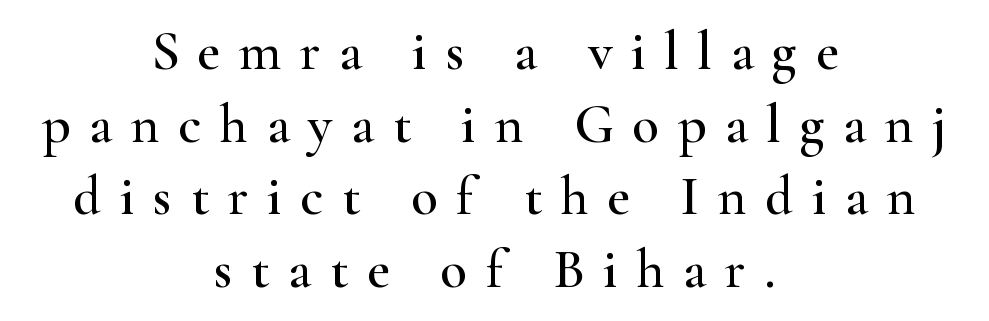
{"serif": "yes", "italic": "no", "width": "wide", "stroke_contrast": "high", "x_height": "small", "monospaced": "no", "underline": "no", "align": "center", "line_spacing": "normal", "line_spacing_ratio": 1.32, "letter_spacing": "wide", "letter_spacing_em": 0.34, "glyph_px": 55}
